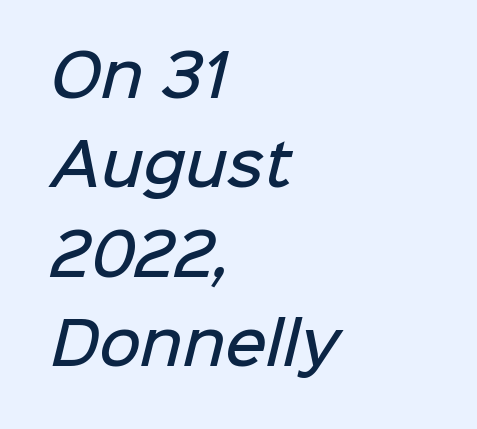
Q: Is the text bold? A: Semi-bold.
Q: Is the typeface a serif or a sans-serif typeface? A: Sans-serif.
Q: Is the text underlined? A: No.
Q: How is the paragraph aligned? A: Left-aligned.
Q: Is the spacing between letters normal or unusually wide? A: Normal.
Q: Is the spacing between lines tight, normal or loose? A: Normal.
Q: Width (condensed, normal, or wide)? A: Normal.
Q: Stroke contrast? A: Low.
Q: x-height? A: Medium.
Q: Monospaced? A: No.
